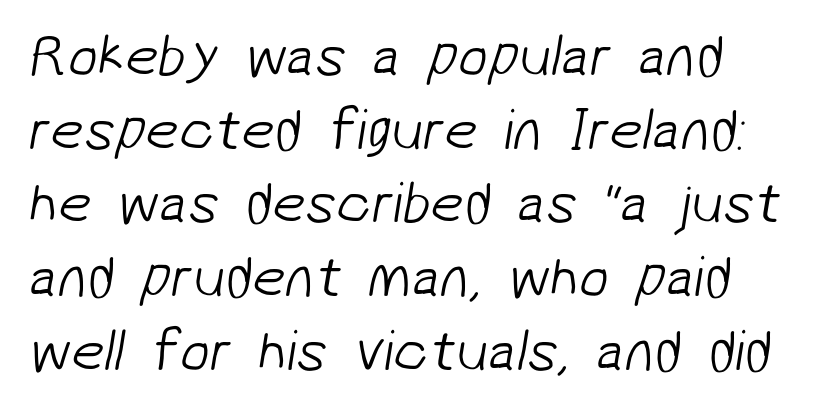
The image shows 59 px light sans-serif type; set normal line spacing (1.25x), normal letter spacing, not underlined; low stroke contrast and a medium x-height.
